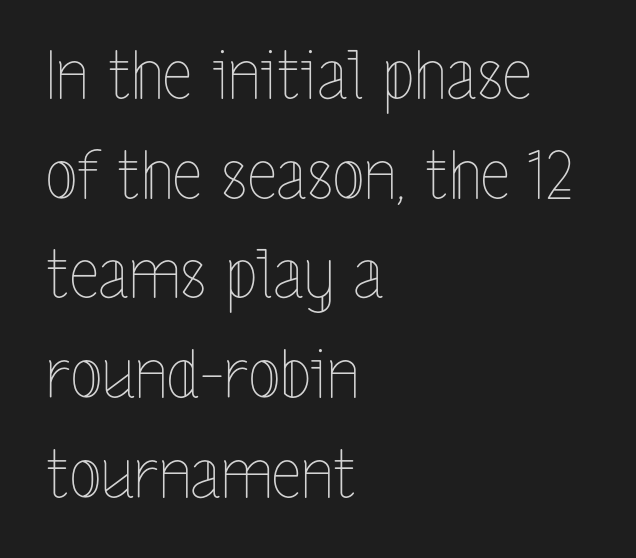
Q: Is the text bold? A: No.
Q: Is the text italic (slanted)? A: No, it is upright.
Q: Is the text underlined? A: No.
Q: How is the paragraph aligned? A: Left-aligned.
Q: Is the spacing between letters normal or unusually wide? A: Normal.
Q: Is the spacing between lines tight, normal or loose? A: Normal.
Q: Width (condensed, normal, or wide)? A: Condensed.
Q: x-height? A: Medium.
Q: Monospaced? A: No.
